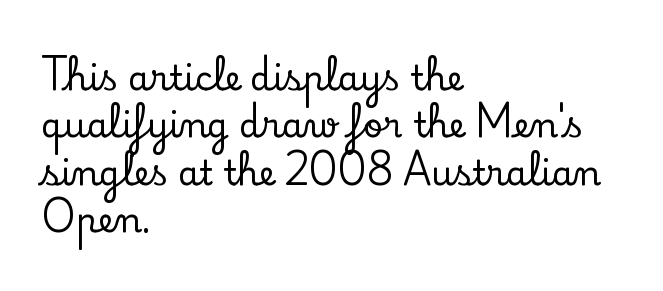
The image shows 34 px text type, upright; set left-aligned, normal line spacing (1.39x), normal letter spacing, not underlined; low stroke contrast and a small x-height.
